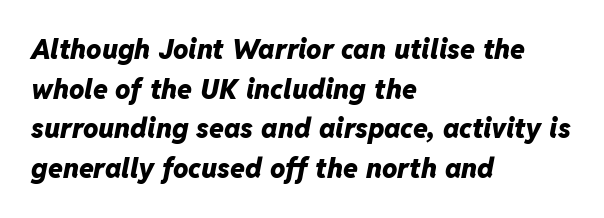
The image shows 27 px bold type, italic (leaning right); set left-aligned, normal line spacing (1.47x), normal letter spacing, not underlined.
